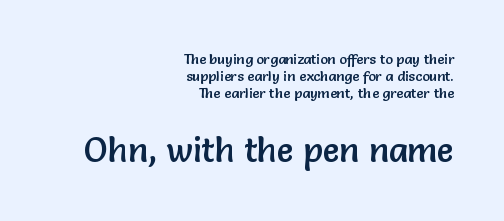
Q: Is the text italic (slanted)? A: No, it is upright.
Q: Is the typeface a serif or a sans-serif typeface? A: Sans-serif.
Q: Is the text underlined? A: No.
Q: How is the paragraph aligned? A: Right-aligned.
Q: Is the spacing between letters normal or unusually wide? A: Normal.
Q: Which block of text is set in a larger size, the first (top) or the second (bottom)? A: The second (bottom) one.
Q: Width (condensed, normal, or wide)? A: Normal.
Q: Stroke contrast? A: Low.
Q: x-height? A: Medium.
Q: Monospaced? A: No.
